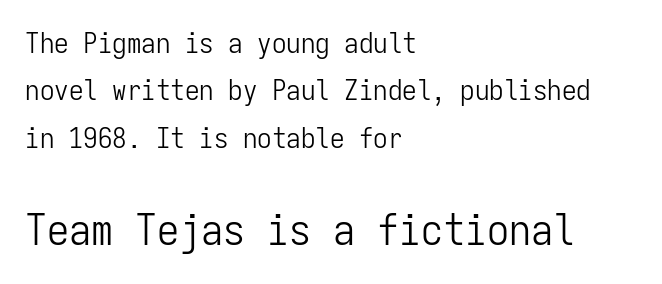
{"serif": "no", "italic": "no", "bold": "no", "weight": "light", "width": "condensed", "stroke_contrast": "low", "x_height": "medium", "monospaced": "yes", "underline": "no", "align": "left", "line_spacing": "normal", "line_spacing_ratio": 1.63, "letter_spacing": "normal", "letter_spacing_em": 0.0, "larger_block": "second", "size_ratio": 1.52, "glyph_px": 44}
